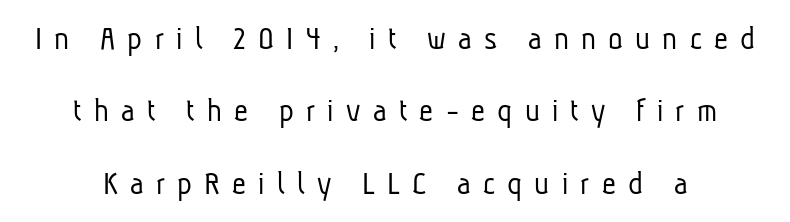
Each letter keeps its own natural width here, so spacing adapts to shape. Inter-character spacing is expanded well beyond the font's built-in metrics. To sum up the face: it is a sans, with no serifs. Students, observe: this is what heavily led, spacious text looks like. Unmarked baselines from the first word to the last.
